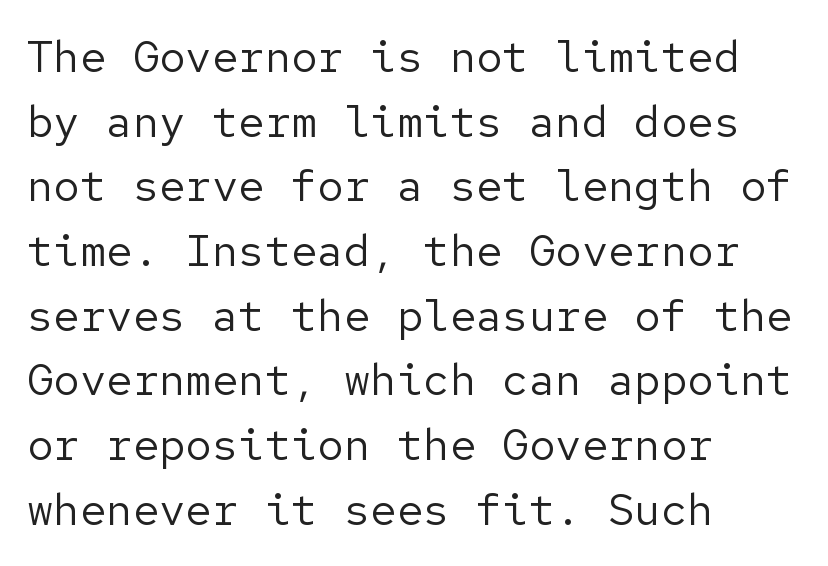
Q: Is the text bold? A: No.
Q: Is the text italic (slanted)? A: No, it is upright.
Q: Is the typeface a serif or a sans-serif typeface? A: Sans-serif.
Q: Is the text underlined? A: No.
Q: How is the paragraph aligned? A: Left-aligned.
Q: Is the spacing between letters normal or unusually wide? A: Normal.
Q: Is the spacing between lines tight, normal or loose? A: Normal.
Q: Width (condensed, normal, or wide)? A: Normal.
Q: Stroke contrast? A: Low.
Q: x-height? A: Medium.
